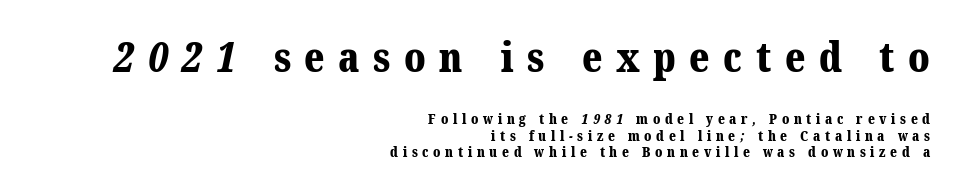
Descenders are the only things crossing below the line. Note the varied advance widths — an 'i' is clearly narrower than an 'm'. Is the block centered? No — it sits flush against the right margin. What kind of face is this? One with serifs. The rendering uses a bold face; every stroke is thick and dark.
